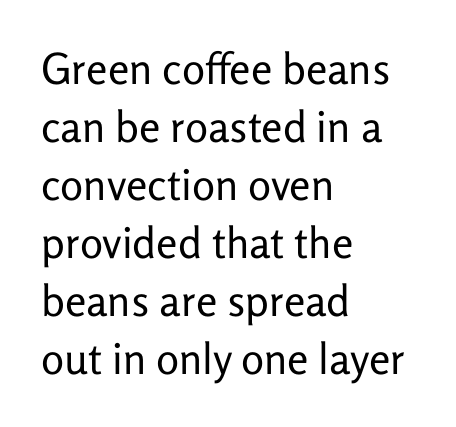
The image shows 43 px regular-weight sans-serif type, upright; set left-aligned, normal line spacing (1.35x), normal letter spacing, not underlined; low stroke contrast and a medium x-height.
